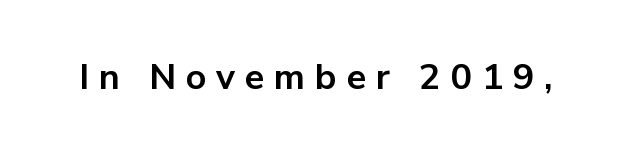
{"serif": "no", "italic": "no", "bold": "yes", "weight": "bold", "width": "normal", "stroke_contrast": "low", "x_height": "medium", "monospaced": "no", "underline": "no", "letter_spacing": "wide", "letter_spacing_em": 0.27, "glyph_px": 36}
